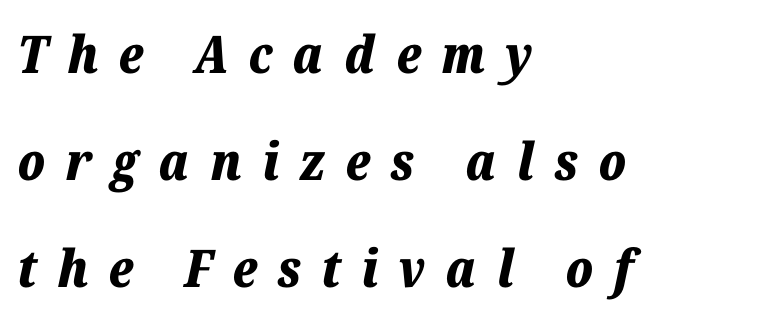
{"italic": "yes", "lean": "right", "slant_degrees": 12, "bold": "yes", "weight": "bold", "width": "normal", "stroke_contrast": "low", "x_height": "medium", "monospaced": "no", "underline": "no", "align": "left", "line_spacing": "loose", "line_spacing_ratio": 2.06, "letter_spacing": "wide", "letter_spacing_em": 0.39, "glyph_px": 52}
